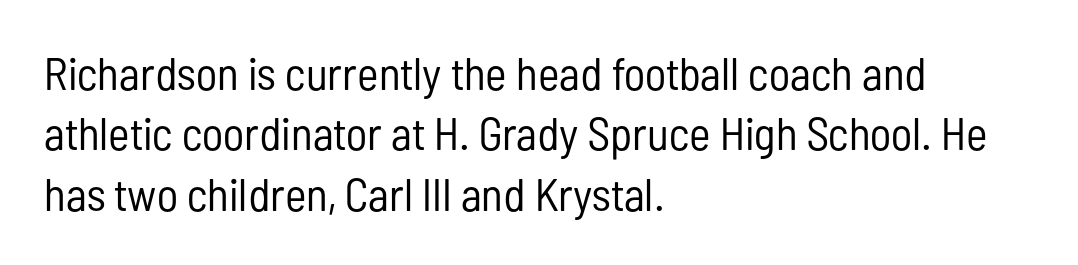
This rendering leaves character spacing at its baseline value. Whoever set this chose a conventional vertical rhythm. The ragged edge is on the right, which tells us the setting is flush left. You could not count columns in this text — the font is proportionally spaced.
